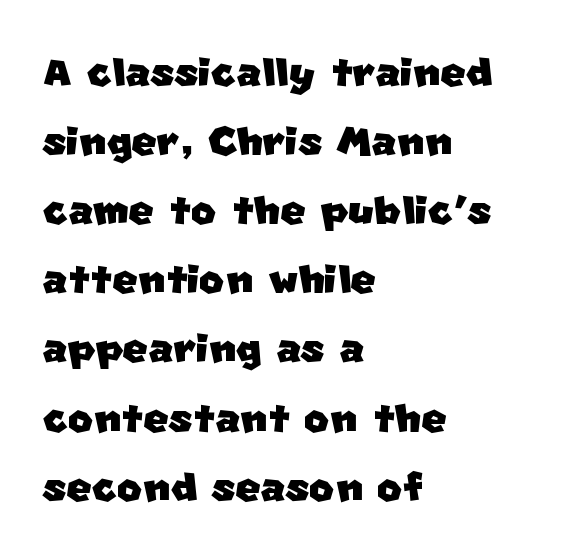
{"serif": "no", "width": "normal", "stroke_contrast": "low", "x_height": "large", "monospaced": "no", "underline": "no", "align": "left", "line_spacing": "normal", "line_spacing_ratio": 1.28, "letter_spacing": "normal", "letter_spacing_em": 0.0, "glyph_px": 54}
